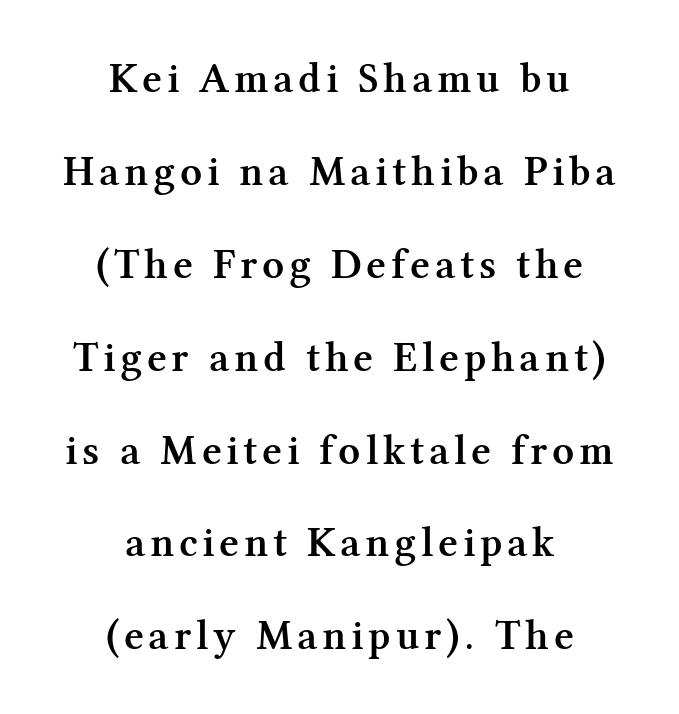
The image shows 43 px semibold serif type, upright; set centered, loose line spacing (2.16x), not underlined; medium stroke contrast and a medium x-height.
